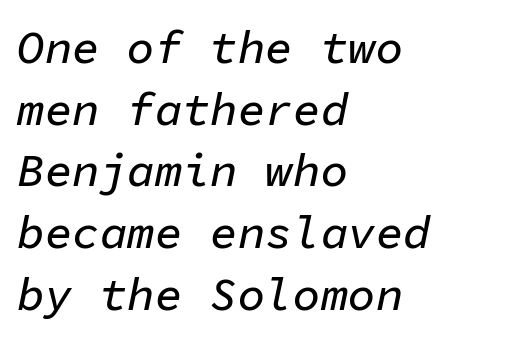
Q: Is the text italic (slanted)? A: Yes, it leans right by about 11 degrees.
Q: Is the text underlined? A: No.
Q: How is the paragraph aligned? A: Left-aligned.
Q: Is the spacing between letters normal or unusually wide? A: Normal.
Q: Is the spacing between lines tight, normal or loose? A: Normal.
Q: Width (condensed, normal, or wide)? A: Normal.
Q: Stroke contrast? A: Low.
Q: x-height? A: Medium.
Q: Monospaced? A: Yes.
